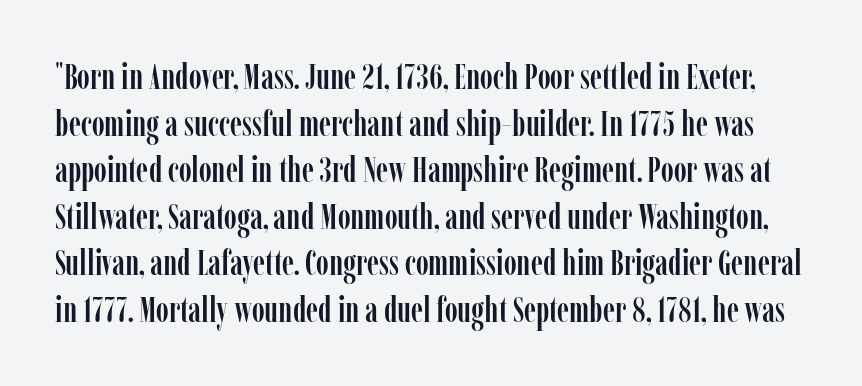
The image shows 35 px condensed serif type, upright; set normal line spacing (1.33x), normal letter spacing, not underlined; low stroke contrast and a medium x-height.
